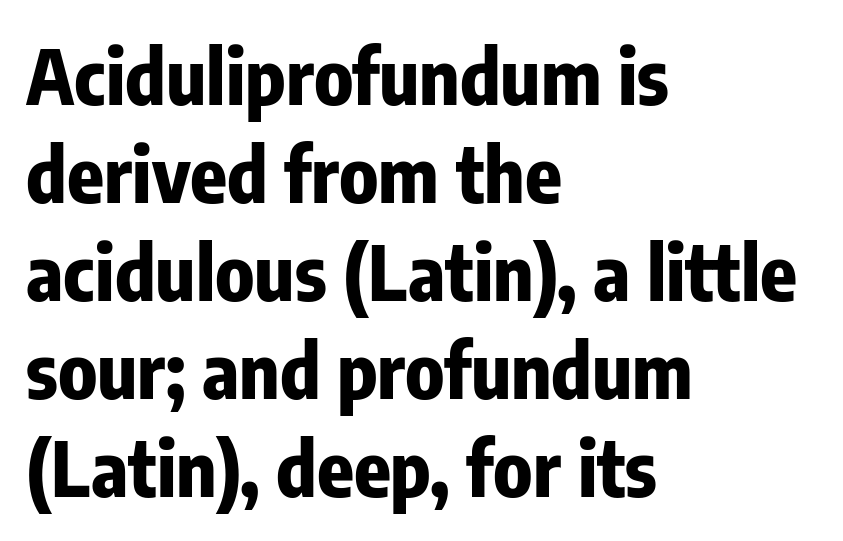
{"serif": "no", "italic": "no", "bold": "yes", "weight": "bold", "width": "condensed", "stroke_contrast": "low", "x_height": "medium", "monospaced": "no", "underline": "no", "align": "left", "line_spacing": "normal", "line_spacing_ratio": 1.29, "letter_spacing": "normal", "letter_spacing_em": 0.0, "glyph_px": 76}
